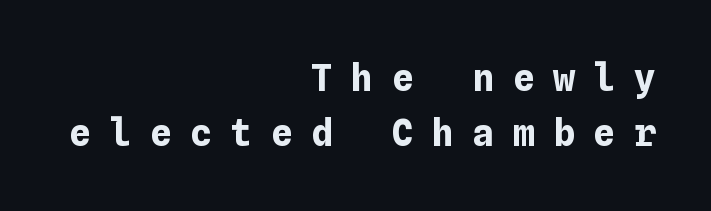
You'd pick this weight for a headline — it's a proper bold. Posture: vertical. The passage shown is not underscored anywhere. There is plenty of visible air inserted between adjacent glyphs. The text block is weighted toward the right margin, trailing off unevenly leftward.
